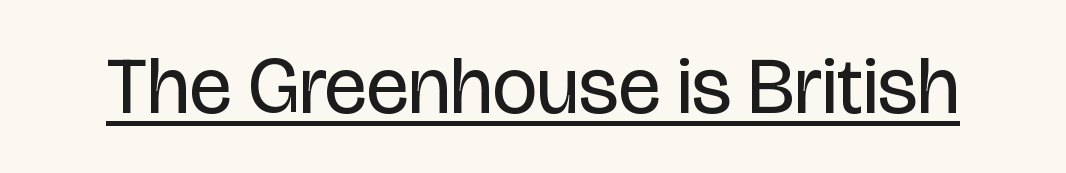
{"serif": "no", "italic": "no", "bold": "no", "weight": "regular", "width": "condensed", "stroke_contrast": "low", "x_height": "large", "monospaced": "no", "underline": "yes", "letter_spacing": "normal", "letter_spacing_em": 0.0, "glyph_px": 80}
